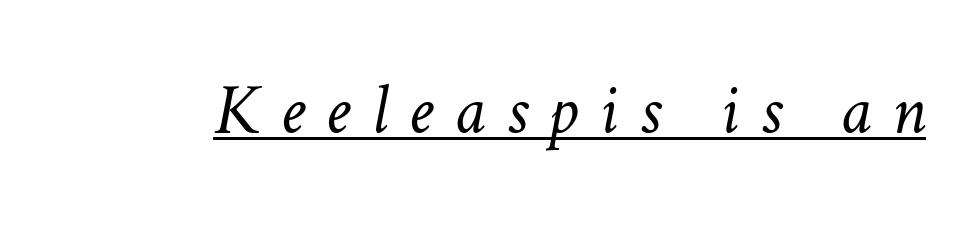
Q: Is the text bold? A: No.
Q: Is the text underlined? A: Yes.
Q: Is the spacing between letters normal or unusually wide? A: Unusually wide.
Q: Width (condensed, normal, or wide)? A: Normal.
Q: Stroke contrast? A: Low.
Q: x-height? A: Medium.
Q: Monospaced? A: No.
